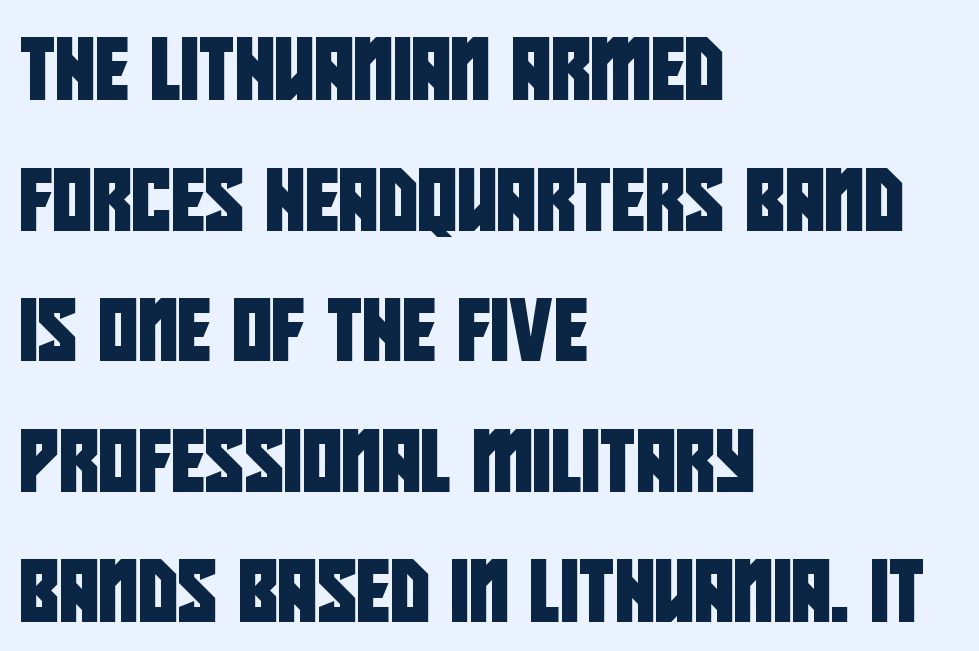
The image shows 61 px condensed sans-serif type; set left-aligned, loose line spacing (2.14x), normal letter spacing, not underlined; low stroke contrast and a large x-height.
